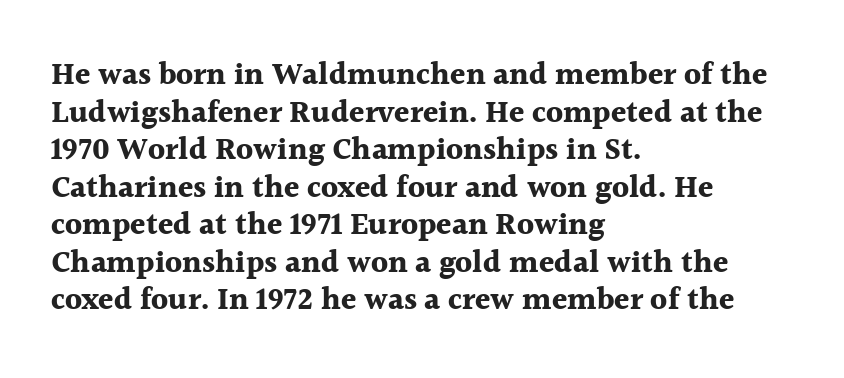
The image shows 31 px bold serif type, upright; set left-aligned, line spacing 1.21x, normal letter spacing, not underlined; a medium x-height.
